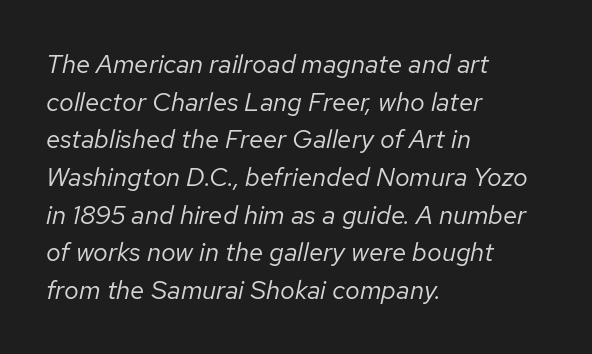
Regular leading. Notice how the passage keeps a crisp vertical edge on the left only. Stems here are at most as thick as an everyday book face. The whole block is typeset with a tilt. Rule under the text: the space is simply empty. The gaps between neighbouring characters are ordinary and unremarkable.
